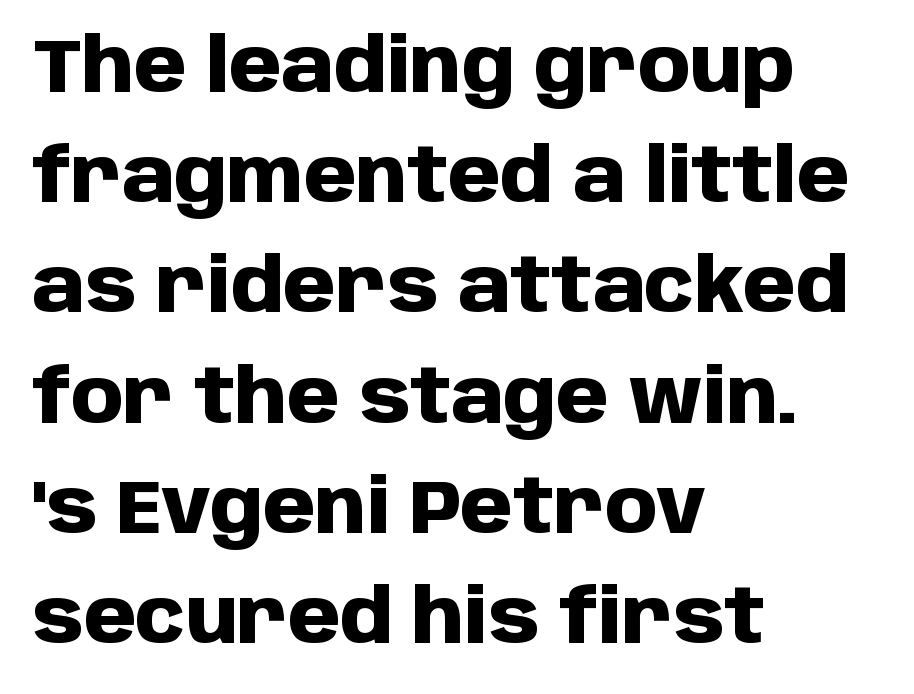
Q: Is the text bold? A: Yes.
Q: Is the text italic (slanted)? A: No, it is upright.
Q: Is the typeface a serif or a sans-serif typeface? A: Sans-serif.
Q: Is the text underlined? A: No.
Q: How is the paragraph aligned? A: Left-aligned.
Q: Is the spacing between letters normal or unusually wide? A: Normal.
Q: Is the spacing between lines tight, normal or loose? A: Normal.
Q: Width (condensed, normal, or wide)? A: Normal.
Q: Stroke contrast? A: Low.
Q: x-height? A: Large.
Q: Monospaced? A: No.
